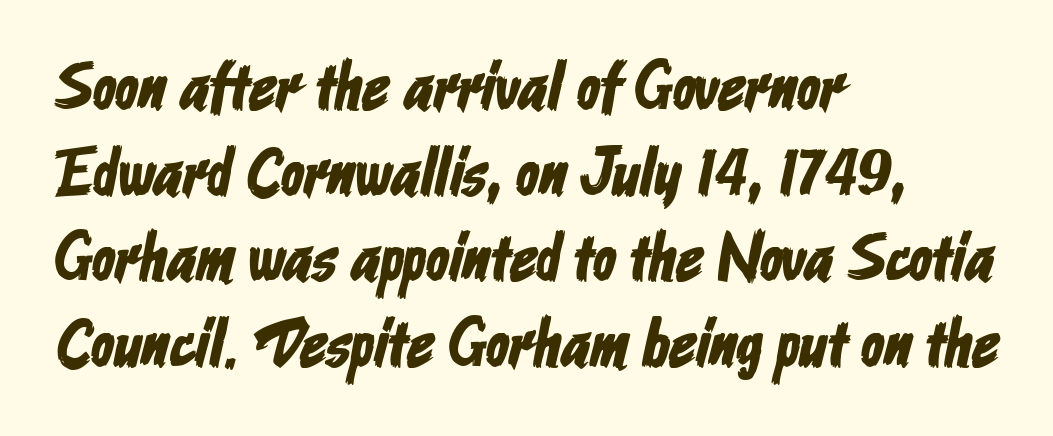
The image shows 68 px condensed sans-serif type; set left-aligned, normal line spacing (1.26x), normal letter spacing, not underlined; low stroke contrast and a medium x-height.
